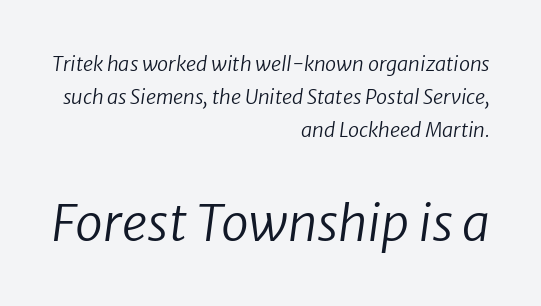
The image shows 50 px regular-weight sans-serif type; set right-aligned, normal line spacing (1.66x), normal letter spacing, not underlined; the second (bottom) block is 2.5x larger; low stroke contrast and a medium x-height.
